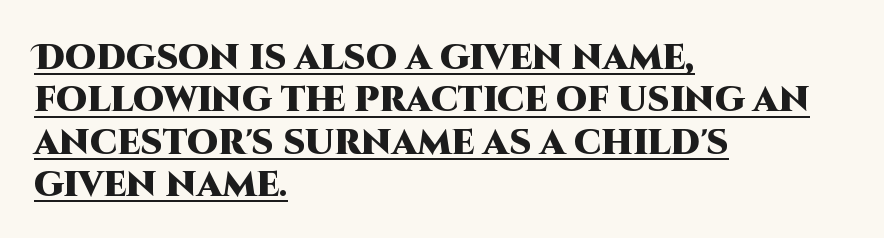
The image shows 35 px heavy sans-serif type, upright; set left-aligned, line spacing 1.21x, normal letter spacing, underlined; high stroke contrast and a large x-height.
